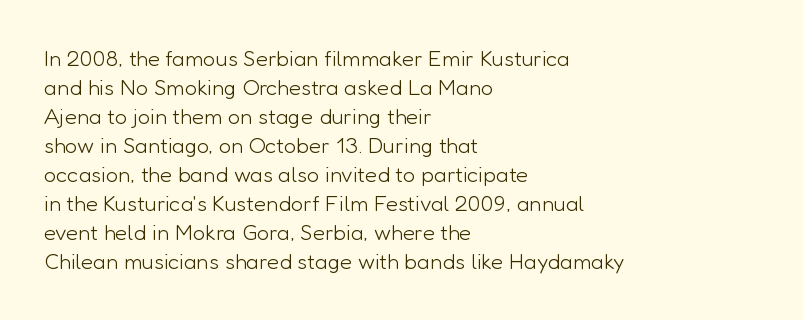
Q: Is the text bold? A: No.
Q: Is the text italic (slanted)? A: No, it is upright.
Q: Is the text underlined? A: No.
Q: How is the paragraph aligned? A: Left-aligned.
Q: Is the spacing between letters normal or unusually wide? A: Normal.
Q: Is the spacing between lines tight, normal or loose? A: Normal.
